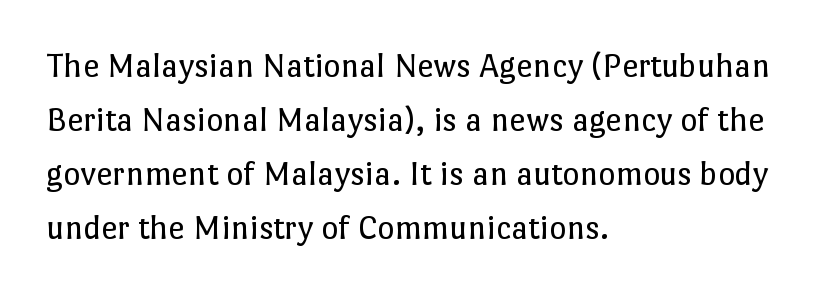
Q: Is the text bold? A: No.
Q: Is the text italic (slanted)? A: No, it is upright.
Q: Is the text underlined? A: No.
Q: How is the paragraph aligned? A: Left-aligned.
Q: Is the spacing between letters normal or unusually wide? A: Normal.
Q: Is the spacing between lines tight, normal or loose? A: Normal.
Q: Width (condensed, normal, or wide)? A: Normal.
Q: Stroke contrast? A: Low.
Q: x-height? A: Medium.
Q: Monospaced? A: No.
